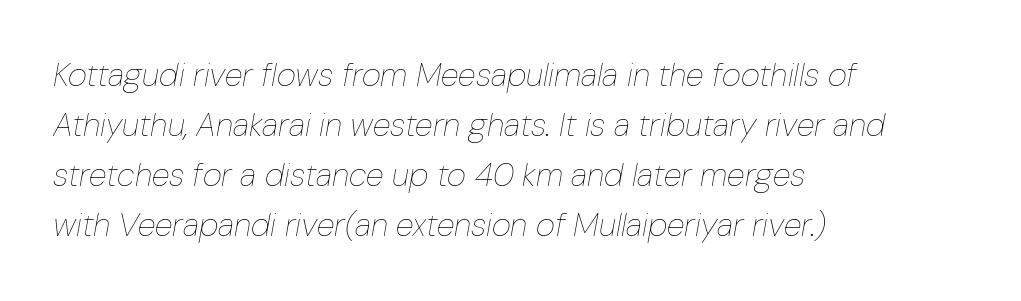
Baseline-to-baseline distance is the conventional proportion of letter height. The space directly below the letters is spotless. The paragraph shown leans on its left margin. Compared with typical body copy, the letter spacing here is the same. An italicized treatment has been applied to the whole sample.
